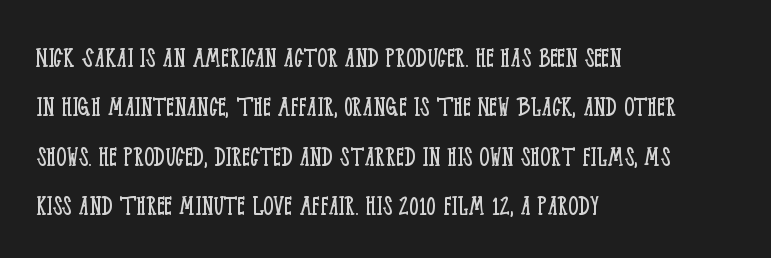
{"serif": "yes", "italic": "no", "bold": "no", "weight": "light", "width": "condensed", "stroke_contrast": "low", "x_height": "large", "monospaced": "no", "underline": "no", "align": "left", "line_spacing": "normal", "line_spacing_ratio": 1.59, "letter_spacing": "normal", "letter_spacing_em": 0.0, "glyph_px": 31}
